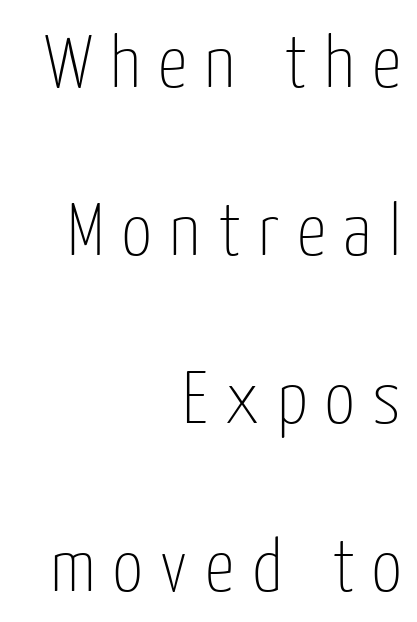
{"serif": "no", "italic": "no", "bold": "no", "weight": "thin", "width": "condensed", "stroke_contrast": "low", "x_height": "medium", "monospaced": "no", "underline": "no", "align": "right", "line_spacing": "loose", "line_spacing_ratio": 2.27, "letter_spacing": "wide", "letter_spacing_em": 0.24, "glyph_px": 74}
